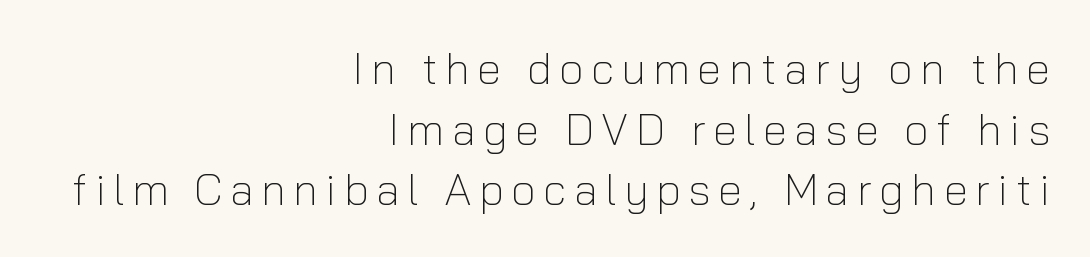
The image shows 44 px light sans-serif type, upright; set right-aligned, normal line spacing (1.38x), not underlined; low stroke contrast and a medium x-height.
